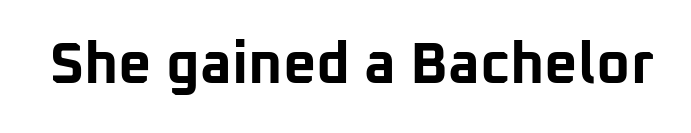
{"serif": "no", "italic": "no", "bold": "yes", "weight": "bold", "width": "normal", "stroke_contrast": "low", "x_height": "medium", "monospaced": "no", "underline": "no", "letter_spacing": "normal", "letter_spacing_em": 0.0, "glyph_px": 58}
